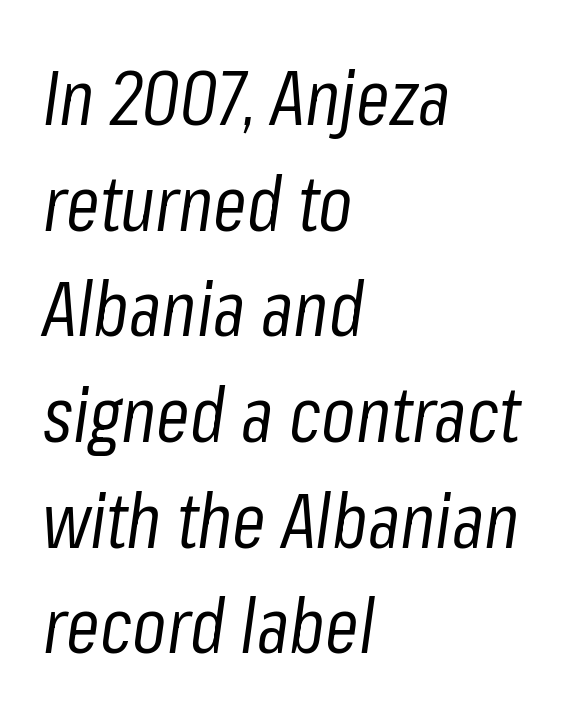
The image shows 76 px regular-weight, condensed type, italic (leaning right); set left-aligned, normal line spacing (1.39x), normal letter spacing, not underlined; low stroke contrast and a medium x-height.
